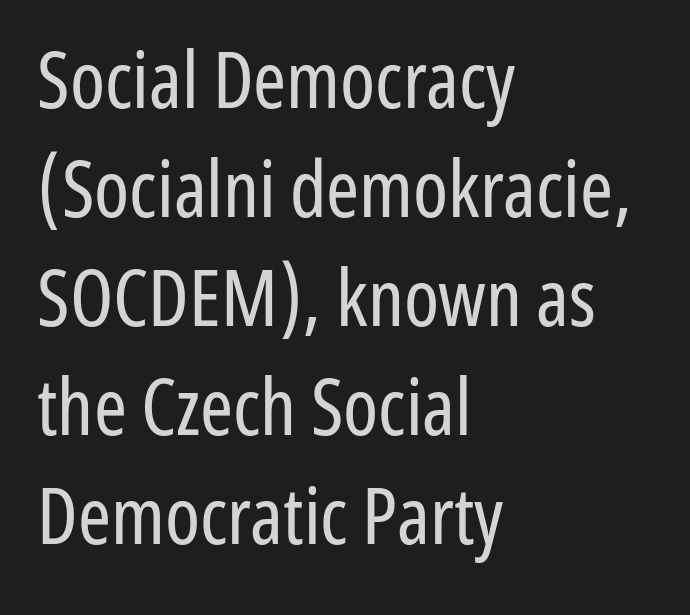
The image shows 79 px regular-weight, condensed sans-serif type, upright; set left-aligned, normal line spacing (1.38x), normal letter spacing, not underlined; low stroke contrast and a medium x-height.
